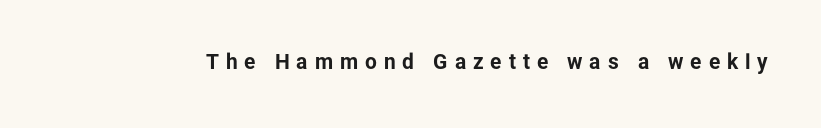
Q: Is the text bold? A: Yes.
Q: Is the text italic (slanted)? A: No, it is upright.
Q: Is the text underlined? A: No.
Q: Is the spacing between letters normal or unusually wide? A: Unusually wide.
